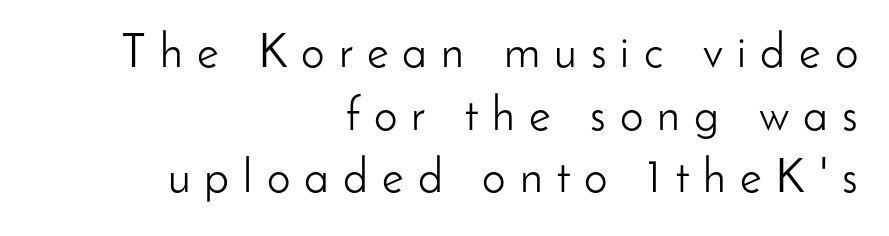
The image shows 47 px light sans-serif type, upright; set right-aligned, normal line spacing (1.33x), unusually wide letter spacing (+0.3 em), not underlined; low stroke contrast and a small x-height.
